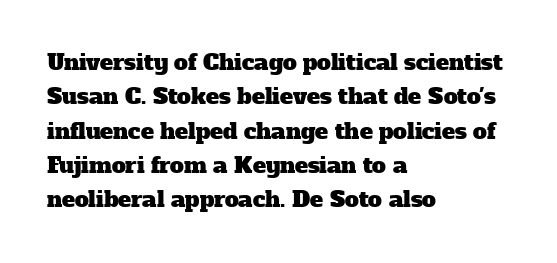
Every row of glyphs begins at an identical x-position on the left. Spacing between characters is what you'd get straight out of the box. Honestly, there is no underline to notice here at all. Regular leading.
